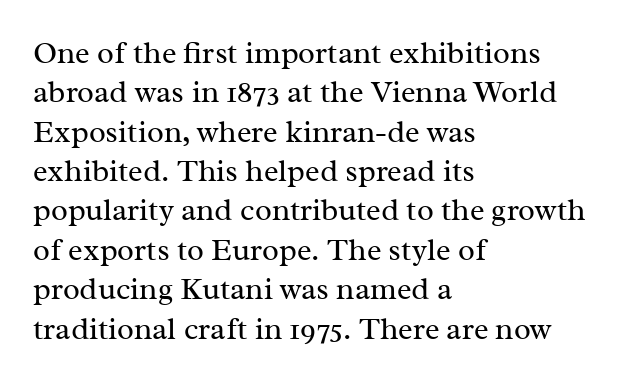
{"serif": "yes", "italic": "no", "bold": "no", "weight": "regular", "width": "normal", "stroke_contrast": "medium", "x_height": "medium", "monospaced": "no", "underline": "no", "align": "left", "line_spacing": "normal", "line_spacing_ratio": 1.27, "letter_spacing": "normal", "letter_spacing_em": 0.0, "glyph_px": 31}
